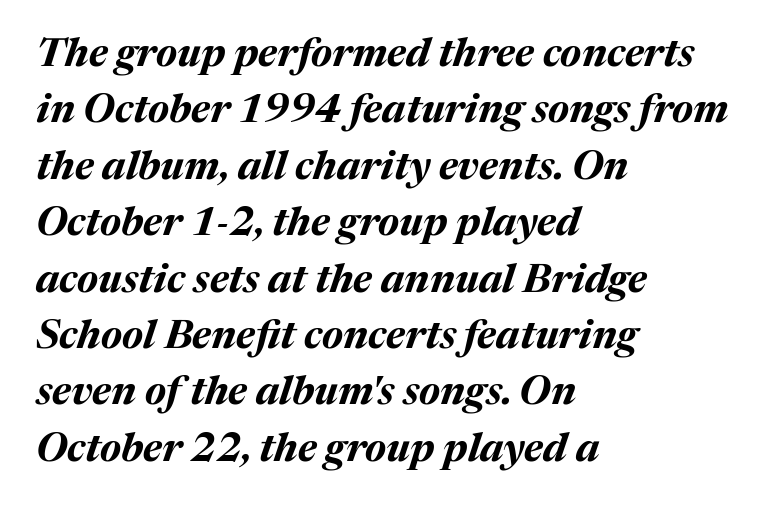
Each letter keeps its own natural width here, so spacing adapts to shape. The glyphs are unaccompanied by any horizontal stroke below them. In terms of leading, this rendering sits right in the middle. How are the letters spaced? Ordinarily, with no added tracking. The paragraph shown leans on its left margin. I'd describe the lettering as bold — thick and assertive.
